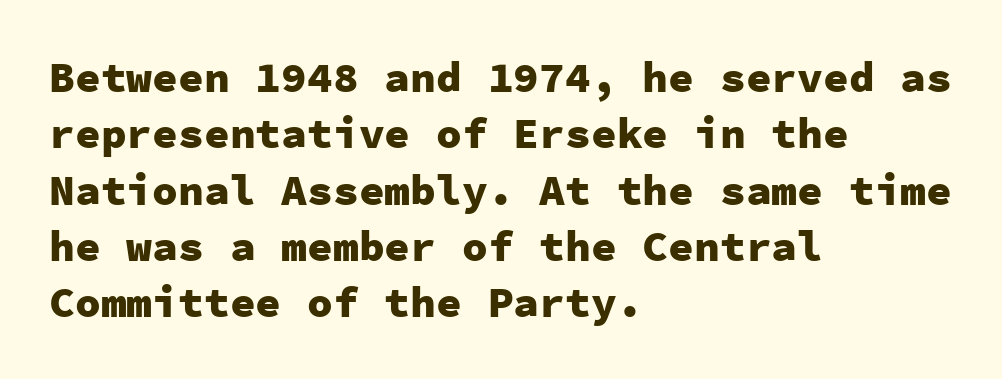
{"serif": "no", "italic": "no", "bold": "yes", "weight": "heavy", "width": "normal", "stroke_contrast": "low", "x_height": "medium", "monospaced": "yes", "underline": "no", "align": "left", "line_spacing": "normal", "line_spacing_ratio": 1.31, "letter_spacing": "normal", "letter_spacing_em": 0.0, "glyph_px": 43}
